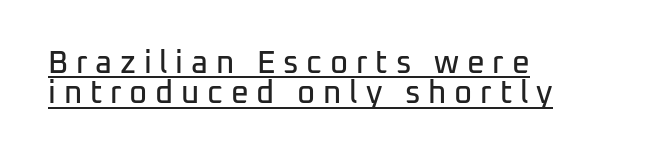
Q: Is the text italic (slanted)? A: No, it is upright.
Q: Is the typeface a serif or a sans-serif typeface? A: Sans-serif.
Q: Is the text underlined? A: Yes.
Q: How is the paragraph aligned? A: Left-aligned.
Q: Is the spacing between letters normal or unusually wide? A: Unusually wide.
Q: Is the spacing between lines tight, normal or loose? A: Tight.
Q: Width (condensed, normal, or wide)? A: Normal.
Q: Stroke contrast? A: Low.
Q: x-height? A: Medium.
Q: Monospaced? A: No.
